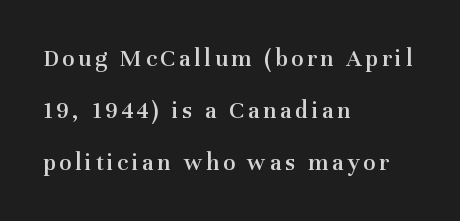
{"italic": "no", "bold": "semi", "underline": "no", "align": "left", "line_spacing": "loose", "line_spacing_ratio": 2.09, "glyph_px": 25}
